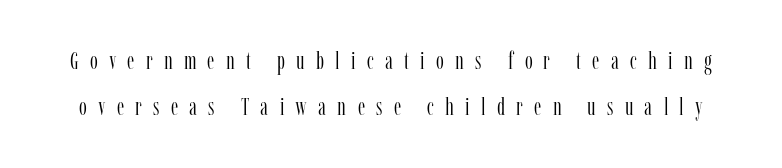
The image shows 25 px text type, upright; set line spacing 1.85x, unusually wide letter spacing (+0.45 em), not underlined.
